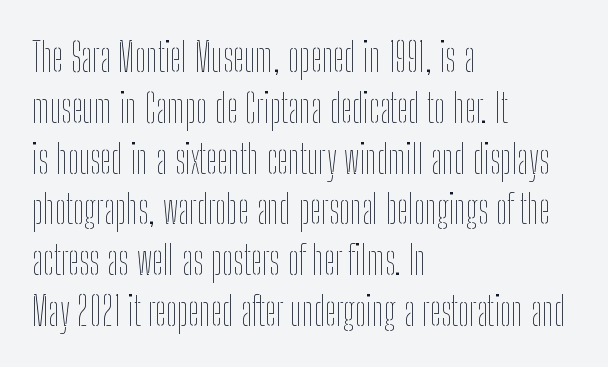
{"italic": "no", "bold": "no", "weight": "thin", "width": "condensed", "stroke_contrast": "low", "x_height": "medium", "monospaced": "no", "underline": "no", "align": "left", "line_spacing": "normal", "line_spacing_ratio": 1.27, "letter_spacing": "normal", "letter_spacing_em": 0.0, "glyph_px": 40}
